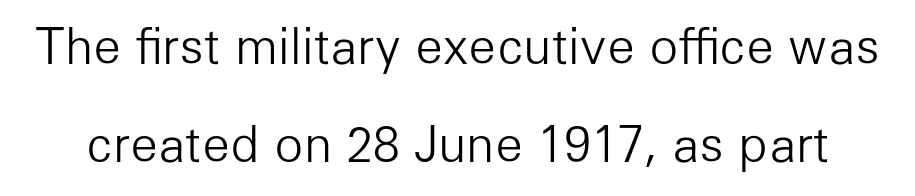
I'd call this a sans setting — the letters go barefoot. Between one letter and the next there's only the usual sliver of space. The line-height multiplier appears high, well above default. Every stem runs plumb, perpendicular to the baseline. Varying glyph widths throughout — classic text-font behaviour. Rule under the text: the space is simply empty.
